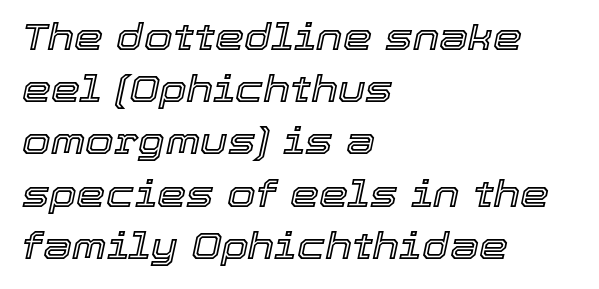
The image shows 37 px text type, italic (leaning right); set left-aligned, normal line spacing (1.41x), normal letter spacing, not underlined; a medium x-height.
